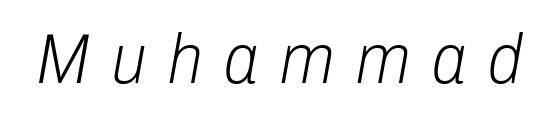
{"italic": "yes", "lean": "right", "slant_degrees": 10, "bold": "no", "weight": "light", "width": "condensed", "stroke_contrast": "low", "x_height": "medium", "monospaced": "no", "underline": "no", "letter_spacing": "wide", "letter_spacing_em": 0.31, "glyph_px": 71}
